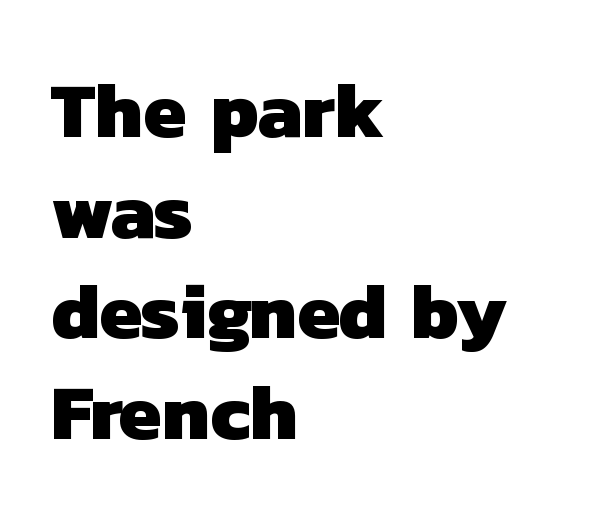
The image shows 78 px heavy sans-serif type; set left-aligned, normal line spacing (1.29x), normal letter spacing, not underlined; low stroke contrast and a medium x-height.
